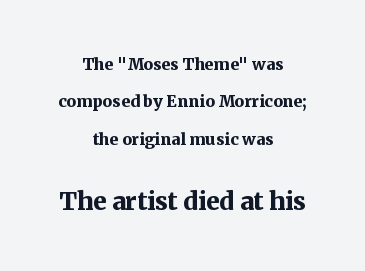
{"italic": "no", "bold": "yes", "underline": "no", "align": "center", "line_spacing": "loose", "line_spacing_ratio": 2.34, "letter_spacing": "normal", "letter_spacing_em": 0.0, "larger_block": "second", "size_ratio": 1.5, "glyph_px": 24}
